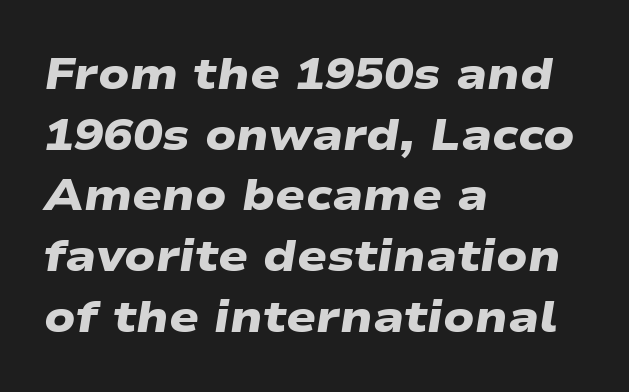
Q: Is the text bold? A: Yes.
Q: Is the typeface a serif or a sans-serif typeface? A: Sans-serif.
Q: Is the text underlined? A: No.
Q: How is the paragraph aligned? A: Left-aligned.
Q: Is the spacing between letters normal or unusually wide? A: Normal.
Q: Is the spacing between lines tight, normal or loose? A: Normal.
Q: Width (condensed, normal, or wide)? A: Wide.
Q: Stroke contrast? A: Low.
Q: x-height? A: Medium.
Q: Monospaced? A: No.
